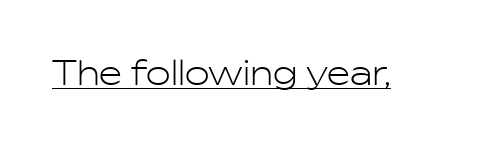
{"serif": "no", "italic": "no", "bold": "no", "weight": "light", "width": "normal", "stroke_contrast": "low", "x_height": "medium", "monospaced": "no", "underline": "yes", "letter_spacing": "normal", "letter_spacing_em": 0.0, "glyph_px": 33}
